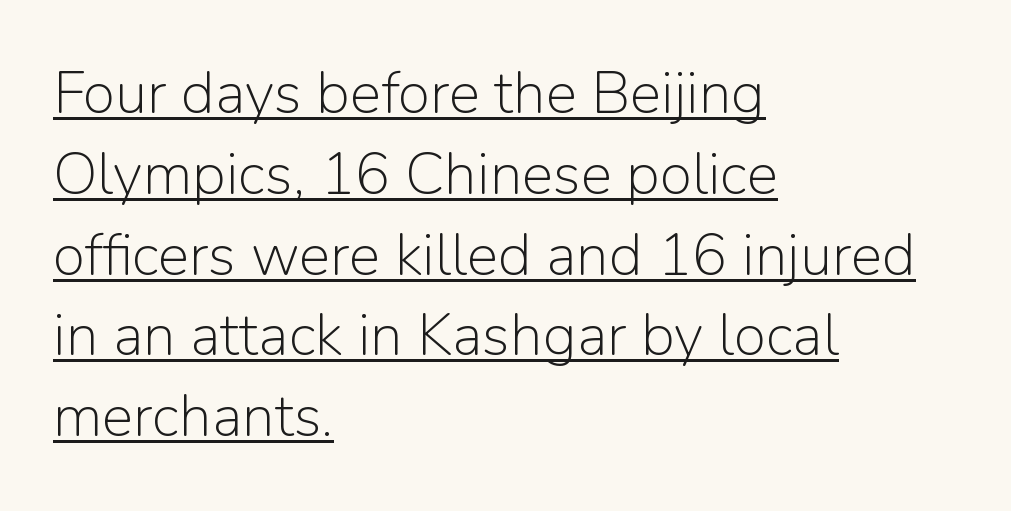
{"serif": "no", "italic": "no", "bold": "no", "weight": "light", "width": "normal", "stroke_contrast": "low", "x_height": "medium", "monospaced": "no", "underline": "yes", "align": "left", "line_spacing": "normal", "line_spacing_ratio": 1.37, "letter_spacing": "normal", "letter_spacing_em": 0.0, "glyph_px": 59}
